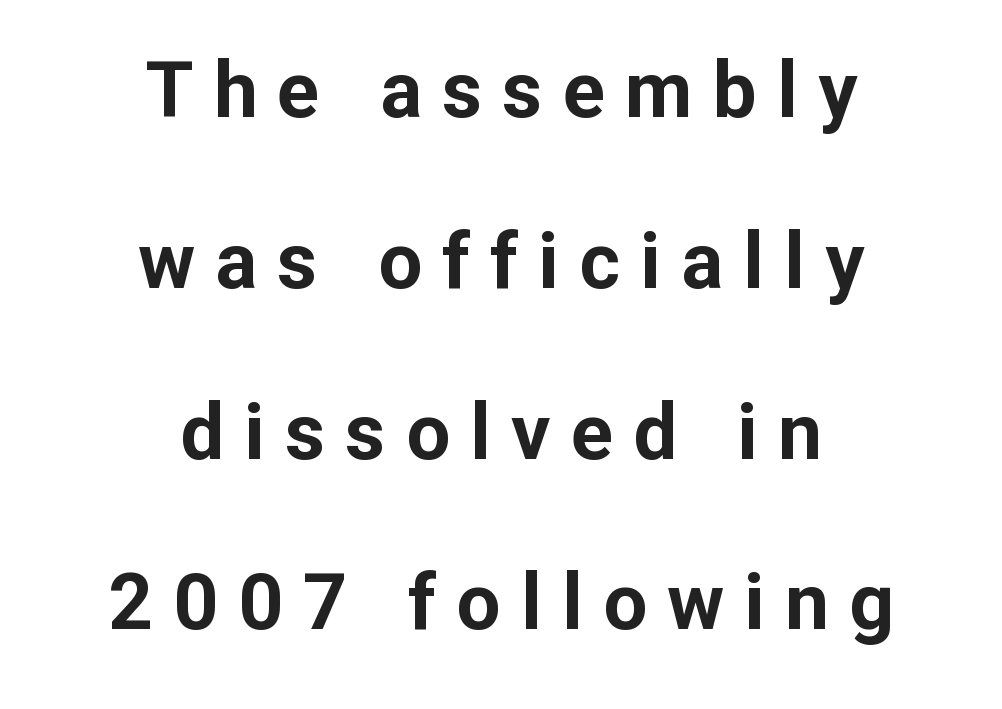
Someone cranked the tracking dial way up on this one. Centered paragraph, ragged on both sides. No feet cap the strokes, marking this as sans-serif type. Notice how the stems are strictly vertical — no italics here.
